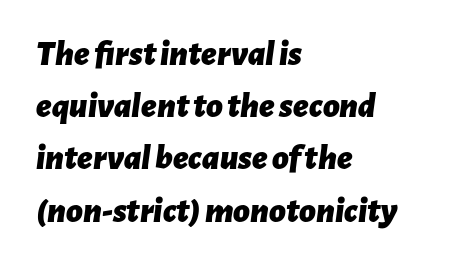
Tall strokes in this sample are angled rather than plumb. Looks like regular typesetting: each glyph gets only the width it needs. The passage shown stacks its lines at a standard gap. Horizontal alignment here is leftward, the default for most running prose. The space directly below the letters is spotless.
